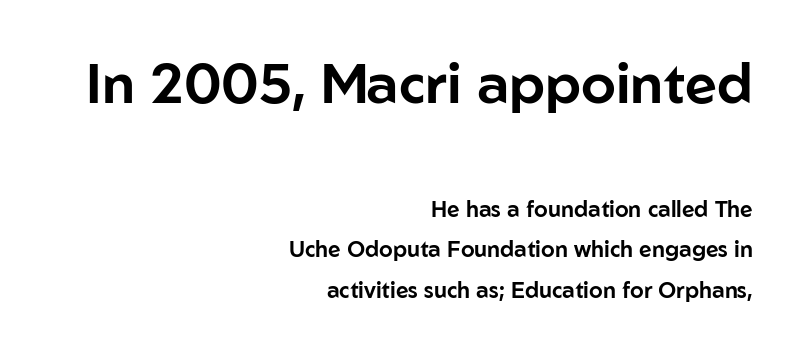
Just letters on the line, the space beneath them empty. If you drew a line through each stem, it would be perfectly vertical. Each letter keeps its own natural width here, so spacing adapts to shape. A sans-serif font was chosen for this passage. What stands out about the letter spacing? Nothing — it is the standard amount. Caption: multi-line text, flush right, ragged left.
